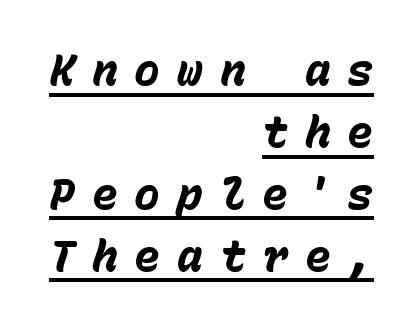
The type is letterspaced generously, with wide tracking. The passage shown is typed in a monospace face where columns stay perfectly aligned. The leading is moderate, giving the passage an even texture. Pretty heavy lettering here — definitely bold.
